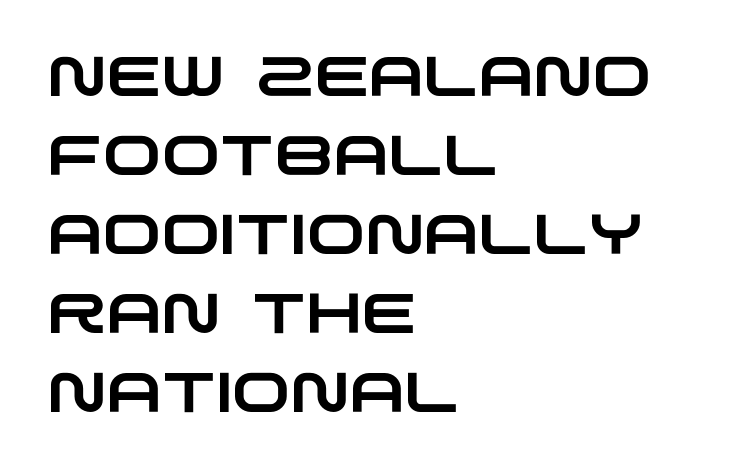
The image shows 56 px wide sans-serif type; set left-aligned, normal line spacing (1.41x), normal letter spacing, not underlined; low stroke contrast and a large x-height.
